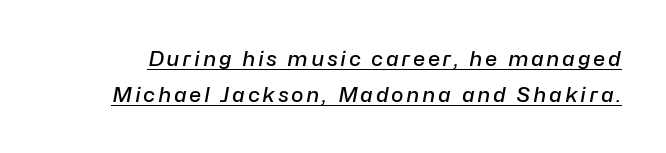
{"italic": "yes", "lean": "right", "slant_degrees": 10, "bold": "semi", "underline": "yes", "line_spacing_ratio": 1.72, "glyph_px": 21}
